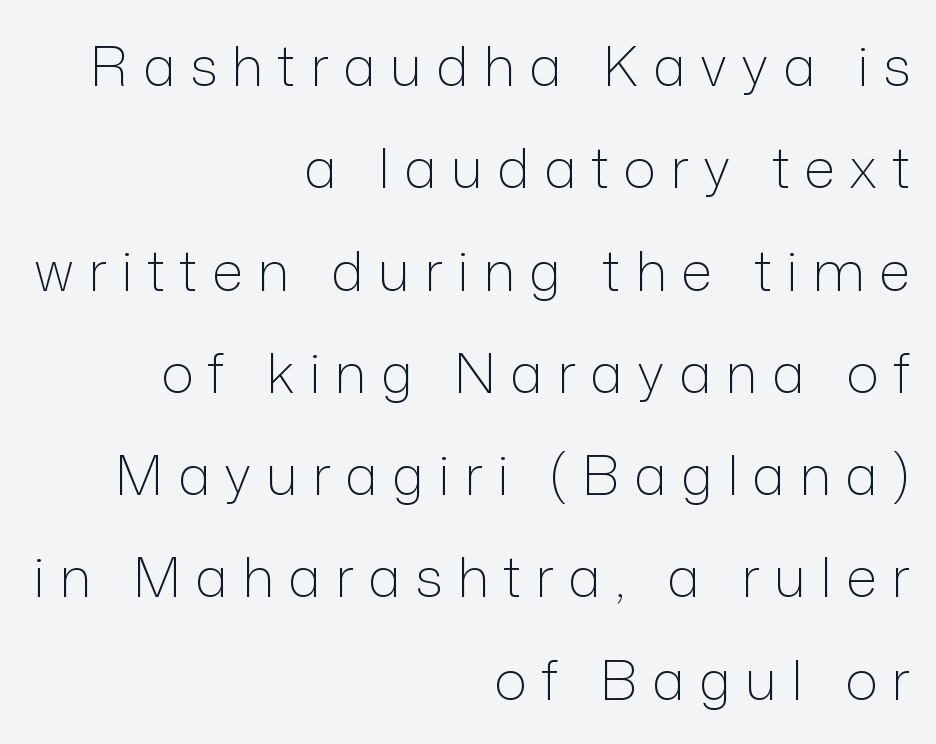
{"serif": "no", "italic": "no", "bold": "no", "weight": "light", "width": "normal", "stroke_contrast": "low", "x_height": "medium", "monospaced": "no", "underline": "no", "align": "right", "line_spacing_ratio": 1.86, "letter_spacing": "wide", "letter_spacing_em": 0.26, "glyph_px": 55}
